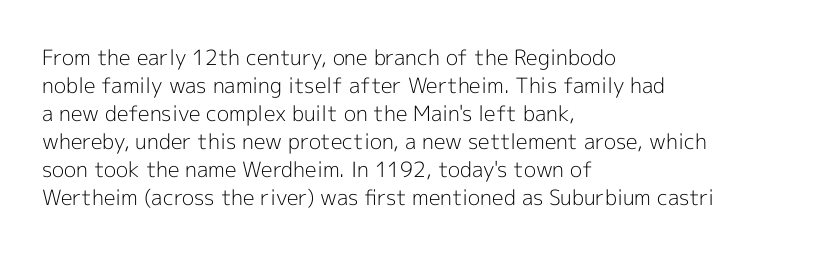
The paragraph has a hard left edge and a soft right edge. Rows of type keep a routine distance in the vertical direction. The letters sit at their default tracking, neither squeezed nor spread. Posture: vertical.
